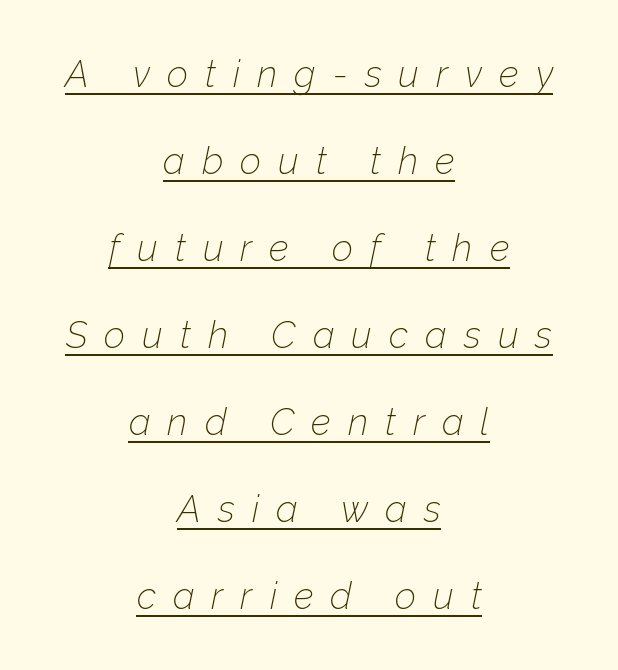
Do the characters align in a grid? No, the font is proportional. Each new line begins a long way beneath the previous one. Like a heading marked for emphasis, these lines bear an underscore. Characters are canted at an angle relative to the baseline's perpendicular. Weight: in the light-to-regular range. This sample uses expanded letter spacing, leaving extra air between glyphs.
